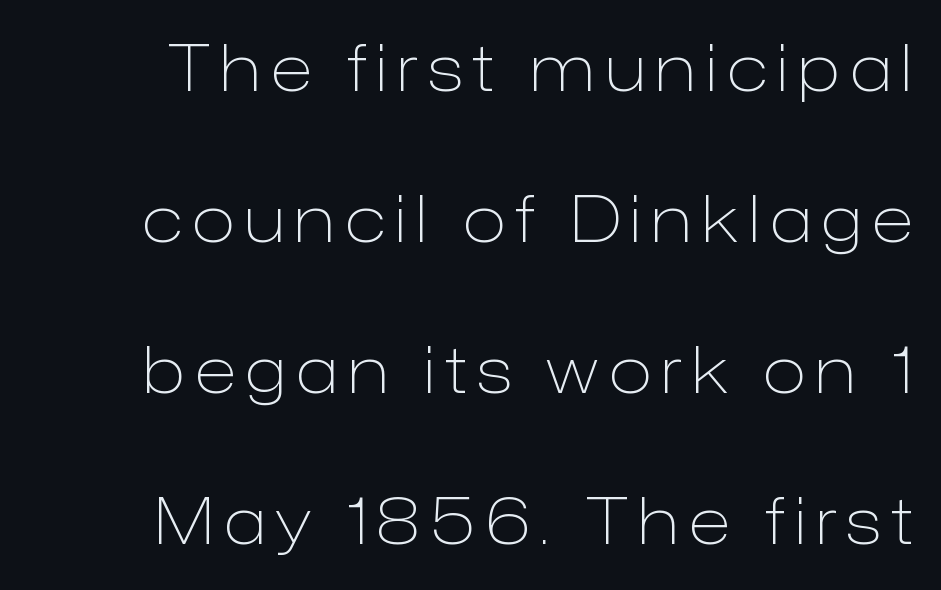
Q: Is the text bold? A: No.
Q: Is the text italic (slanted)? A: No, it is upright.
Q: Is the typeface a serif or a sans-serif typeface? A: Sans-serif.
Q: Is the text underlined? A: No.
Q: Is the spacing between lines tight, normal or loose? A: Loose.
Q: Width (condensed, normal, or wide)? A: Normal.
Q: Stroke contrast? A: Low.
Q: x-height? A: Medium.
Q: Monospaced? A: No.
